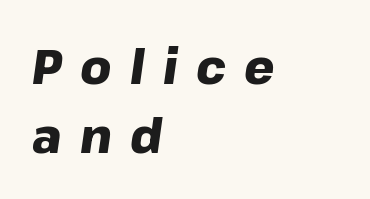
The image shows 48 px heavy type, italic (leaning right); set left-aligned, normal line spacing (1.43x), unusually wide letter spacing (+0.38 em), not underlined; low stroke contrast and a medium x-height.
